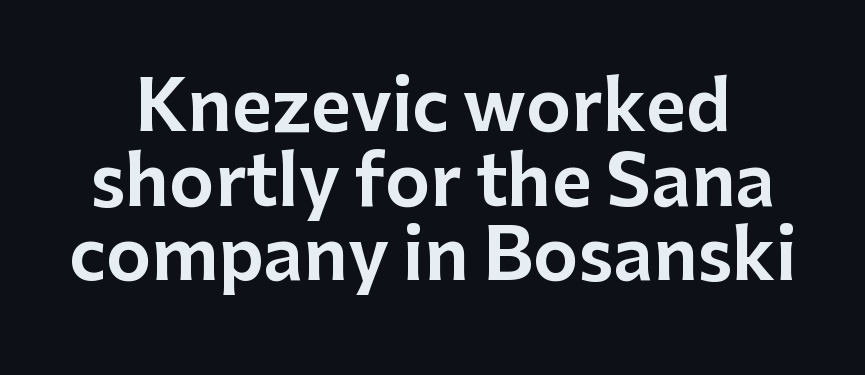
The image shows 69 px sans-serif type, upright; set tight line spacing (1.08x), normal letter spacing, not underlined; low stroke contrast and a medium x-height.
